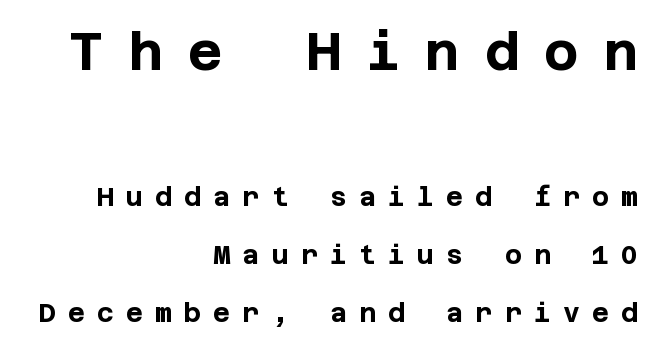
Q: Is the text bold? A: Yes.
Q: Is the text italic (slanted)? A: No, it is upright.
Q: Is the typeface a serif or a sans-serif typeface? A: Sans-serif.
Q: Is the text underlined? A: No.
Q: How is the paragraph aligned? A: Right-aligned.
Q: Is the spacing between letters normal or unusually wide? A: Unusually wide.
Q: Is the spacing between lines tight, normal or loose? A: Loose.
Q: Which block of text is set in a larger size, the first (top) or the second (bottom)? A: The first (top) one.
Q: Width (condensed, normal, or wide)? A: Normal.
Q: Stroke contrast? A: Low.
Q: x-height? A: Large.
